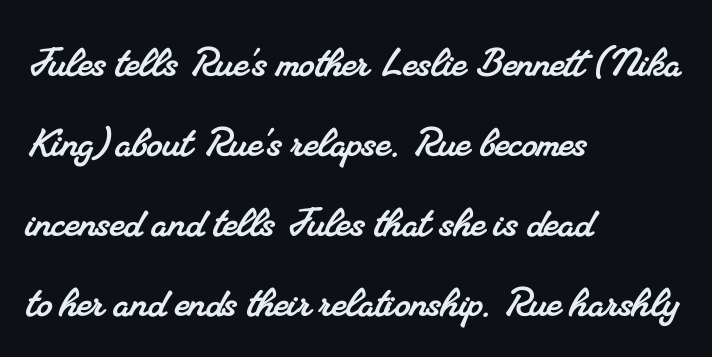
The image shows 50 px serif type; set left-aligned, normal line spacing (1.6x), normal letter spacing, not underlined; medium stroke contrast and a small x-height.
